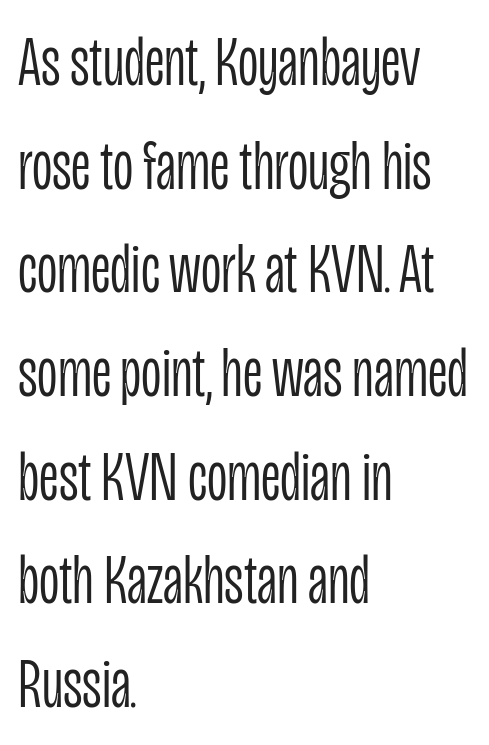
The image shows 71 px light, condensed sans-serif type, upright; set left-aligned, normal line spacing (1.46x), normal letter spacing, not underlined; low stroke contrast and a large x-height.
